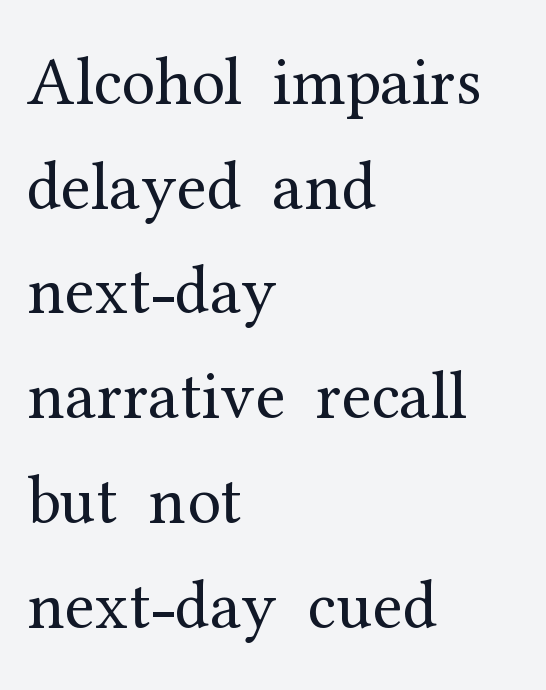
{"serif": "yes", "italic": "no", "bold": "no", "weight": "regular", "width": "normal", "stroke_contrast": "medium", "x_height": "medium", "monospaced": "no", "underline": "no", "align": "left", "line_spacing": "normal", "line_spacing_ratio": 1.54, "letter_spacing": "normal", "letter_spacing_em": 0.0, "glyph_px": 68}
